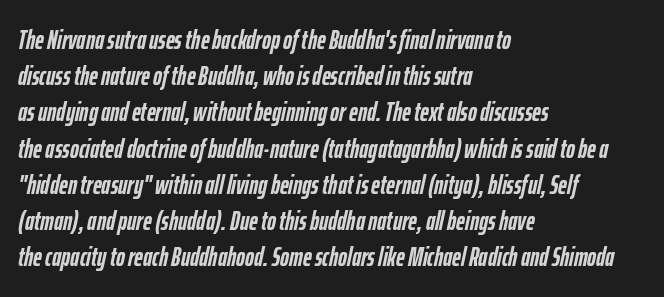
{"italic": "yes", "lean": "right", "slant_degrees": 12, "bold": "yes", "underline": "no", "align": "left", "line_spacing": "normal", "line_spacing_ratio": 1.34, "letter_spacing": "normal", "letter_spacing_em": 0.0, "glyph_px": 27}
